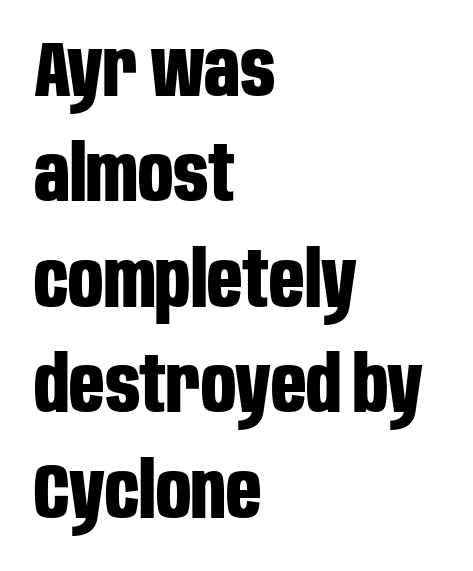
{"serif": "no", "italic": "no", "bold": "yes", "weight": "bold", "width": "condensed", "stroke_contrast": "low", "x_height": "large", "monospaced": "no", "underline": "no", "align": "left", "line_spacing": "normal", "line_spacing_ratio": 1.37, "letter_spacing": "normal", "letter_spacing_em": 0.0, "glyph_px": 77}
